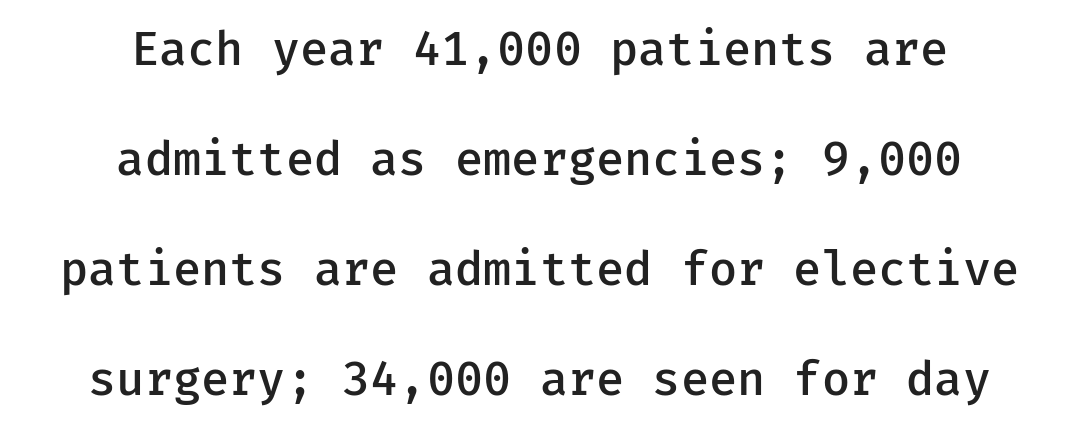
Letter spacing: default. If you folded the block vertically in half, each line would mirror itself in length. The specimen omits any rule beneath the text block's lines. Characters remain perfectly vertical along every line.
